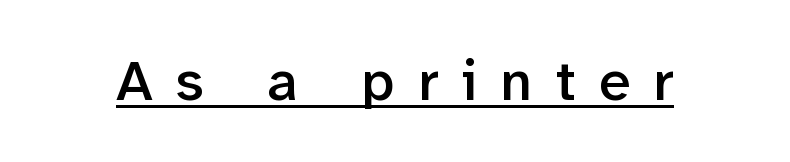
Q: Is the text bold? A: Semi-bold.
Q: Is the text italic (slanted)? A: No, it is upright.
Q: Is the typeface a serif or a sans-serif typeface? A: Sans-serif.
Q: Is the text underlined? A: Yes.
Q: Is the spacing between letters normal or unusually wide? A: Unusually wide.
Q: Width (condensed, normal, or wide)? A: Normal.
Q: Stroke contrast? A: Low.
Q: x-height? A: Medium.
Q: Monospaced? A: No.
